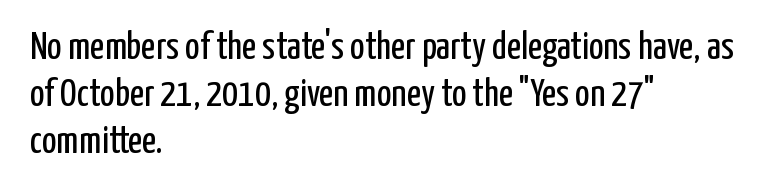
Line starts are locked; line ends wander. The space directly below the letters is spotless. The letters advance in unequal steps, a hallmark of proportional type. This is sans-serif lettering, the kind often seen on screens and signage. Italic? Not at all — the glyphs are vertical. The letters look calm and open, with moderate or lighter stems.
